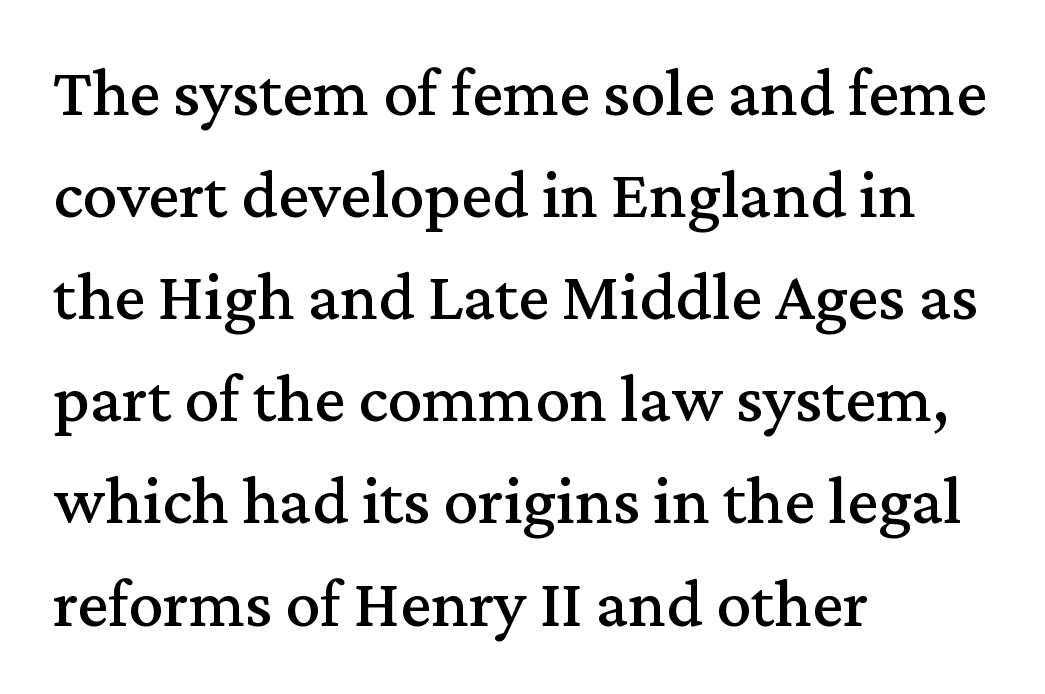
{"serif": "yes", "italic": "no", "width": "normal", "stroke_contrast": "medium", "x_height": "medium", "monospaced": "no", "underline": "no", "align": "left", "line_spacing": "normal", "line_spacing_ratio": 1.48, "letter_spacing": "normal", "letter_spacing_em": 0.0, "glyph_px": 69}
